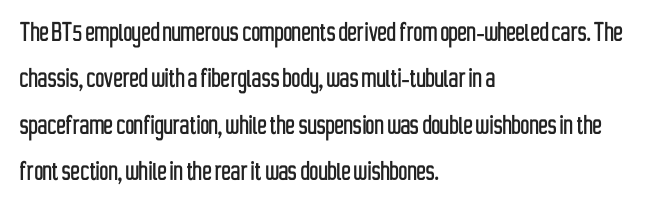
The lines sit at an ordinary, default distance from one another. The lines are quadded left. When letters stand straight like this, we call the style roman or upright. The space directly below the letters is spotless.
